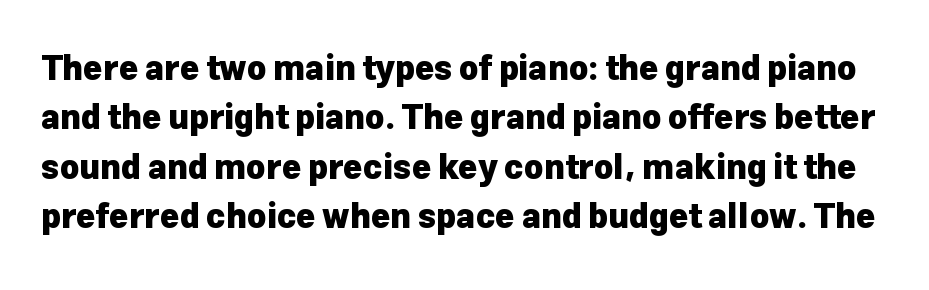
The image shows 33 px heavy sans-serif type, upright; set normal line spacing (1.5x), normal letter spacing, not underlined; low stroke contrast and a medium x-height.
